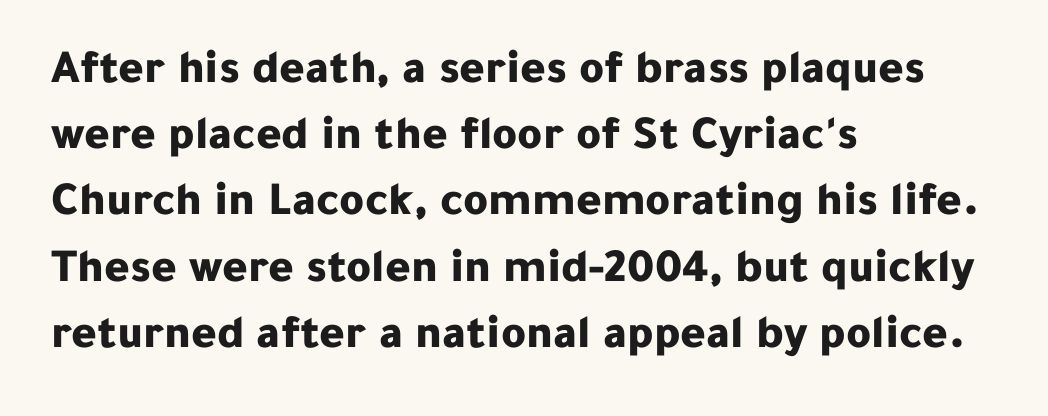
Q: Is the text bold? A: Yes.
Q: Is the text italic (slanted)? A: No, it is upright.
Q: Is the typeface a serif or a sans-serif typeface? A: Sans-serif.
Q: Is the text underlined? A: No.
Q: How is the paragraph aligned? A: Left-aligned.
Q: Is the spacing between letters normal or unusually wide? A: Normal.
Q: Is the spacing between lines tight, normal or loose? A: Normal.
Q: Width (condensed, normal, or wide)? A: Normal.
Q: Stroke contrast? A: Low.
Q: x-height? A: Medium.
Q: Monospaced? A: No.
